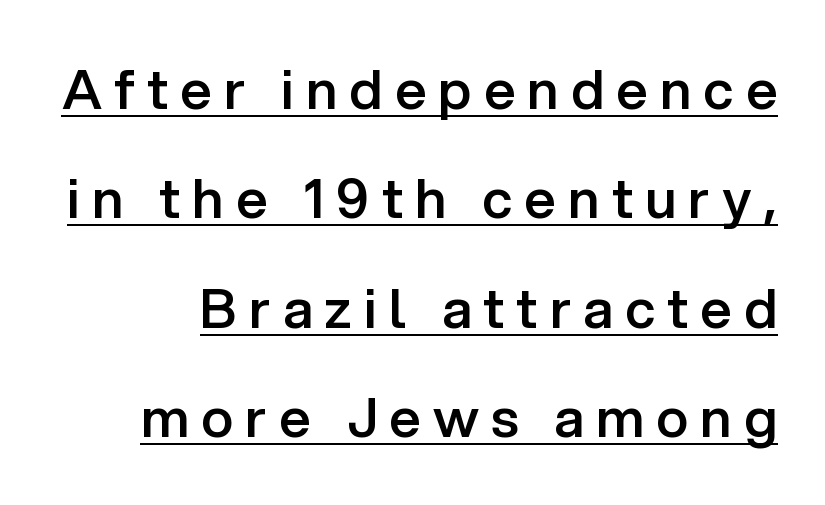
The horizontal fit of the characters is loose and conspicuously gappy. These lines were composed using upright roman letters. A fair bit of extra ink — the face is semibold, not bold. The passage shown is underscored from start to finish.
